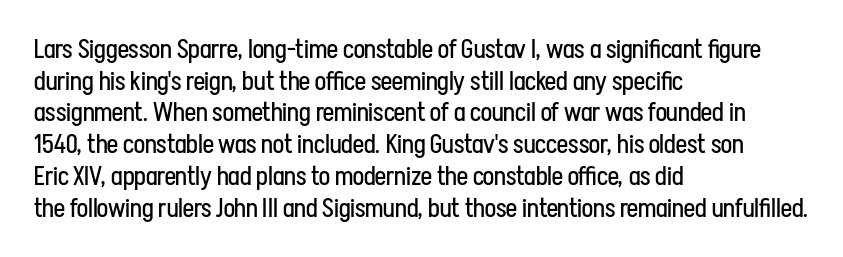
Nope, not italic — everything's standing straight. The font is comparable to plain body text, perhaps lighter. Inter-character spacing is left at the font's built-in metrics. The zone under the glyphs is completely vacant. These lines are set flush left with a ragged right edge.
